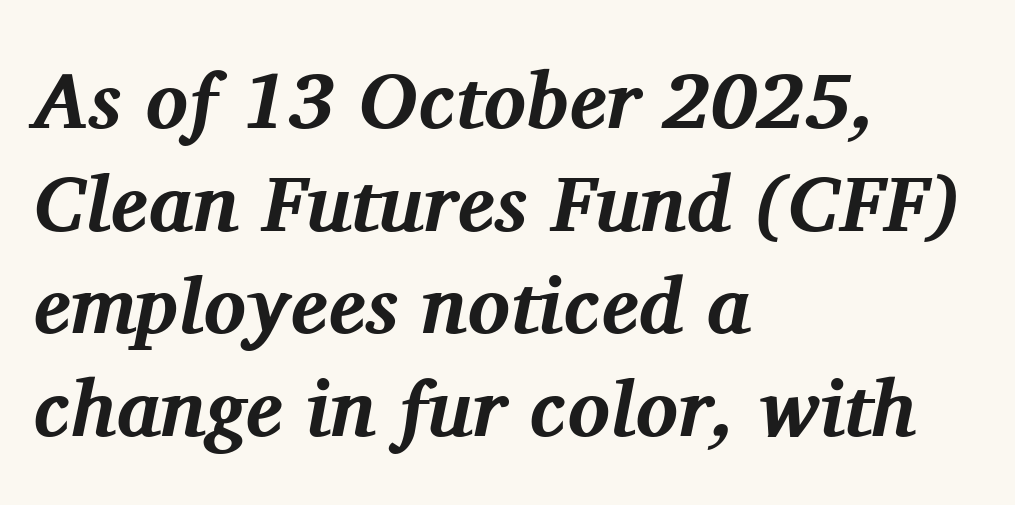
The image shows 79 px bold serif type, italic (leaning right); set left-aligned, normal line spacing (1.3x), normal letter spacing, not underlined; medium stroke contrast and a medium x-height.
